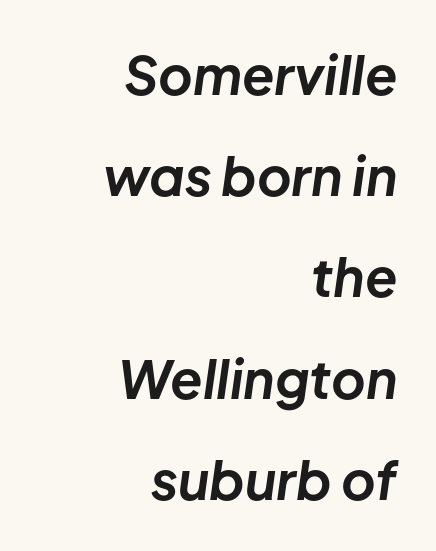
The image shows 53 px bold type, italic (leaning right); set right-aligned, loose line spacing (1.91x), normal letter spacing, not underlined; low stroke contrast and a medium x-height.
